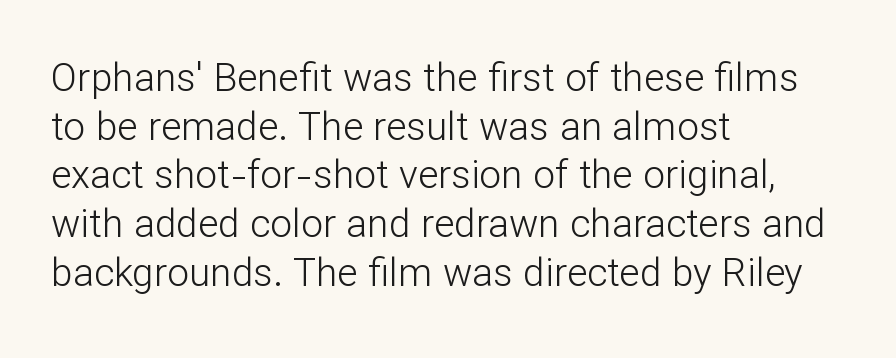
Q: Is the text bold? A: No.
Q: Is the text italic (slanted)? A: No, it is upright.
Q: Is the typeface a serif or a sans-serif typeface? A: Sans-serif.
Q: Is the text underlined? A: No.
Q: How is the paragraph aligned? A: Left-aligned.
Q: Is the spacing between letters normal or unusually wide? A: Normal.
Q: Is the spacing between lines tight, normal or loose? A: Normal.
Q: Width (condensed, normal, or wide)? A: Normal.
Q: Stroke contrast? A: Low.
Q: x-height? A: Medium.
Q: Monospaced? A: No.
